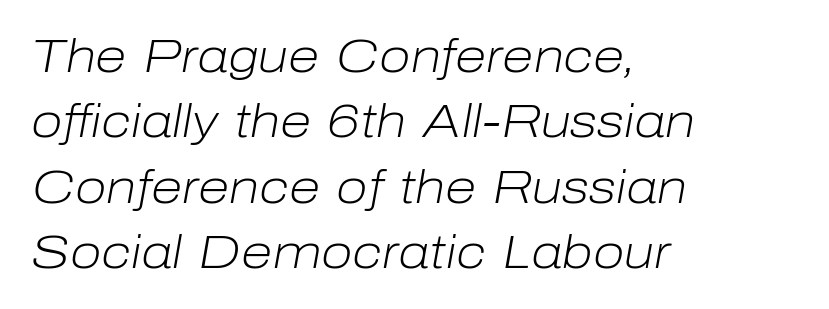
{"italic": "yes", "lean": "right", "slant_degrees": 10, "bold": "no", "weight": "light", "width": "normal", "stroke_contrast": "low", "x_height": "medium", "monospaced": "no", "underline": "no", "align": "left", "line_spacing": "normal", "line_spacing_ratio": 1.42, "letter_spacing": "normal", "letter_spacing_em": 0.0, "glyph_px": 46}
